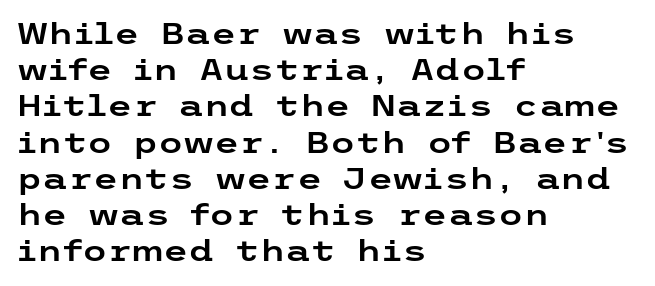
{"serif": "no", "italic": "no", "width": "wide", "stroke_contrast": "low", "x_height": "medium", "underline": "no", "align": "left", "line_spacing": "normal", "line_spacing_ratio": 1.25, "letter_spacing": "normal", "letter_spacing_em": 0.0, "glyph_px": 29}
